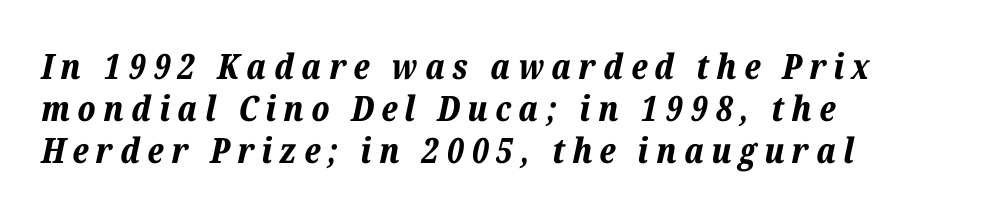
{"italic": "yes", "lean": "right", "slant_degrees": 12, "bold": "yes", "weight": "bold", "width": "normal", "stroke_contrast": "low", "x_height": "medium", "monospaced": "no", "underline": "no", "align": "left", "line_spacing_ratio": 1.2, "letter_spacing": "wide", "letter_spacing_em": 0.21, "glyph_px": 35}
